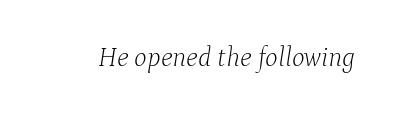
Q: Is the text bold? A: No.
Q: Is the text italic (slanted)? A: Yes, it leans right by about 9 degrees.
Q: Is the text underlined? A: No.
Q: Is the spacing between letters normal or unusually wide? A: Normal.
